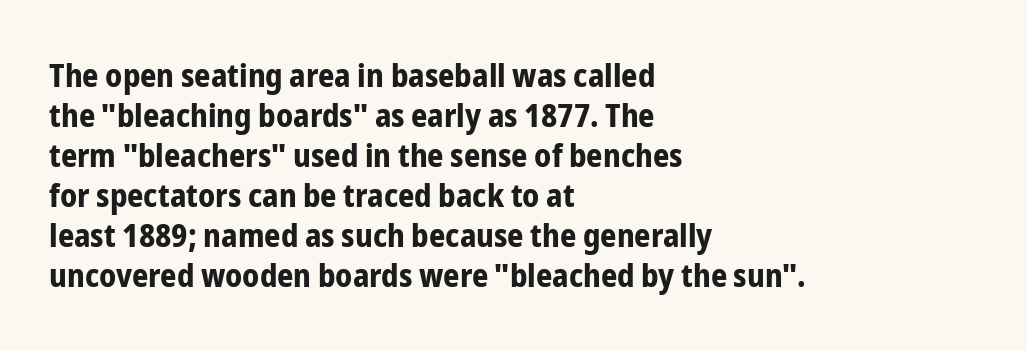
{"serif": "no", "italic": "no", "bold": "yes", "weight": "bold", "width": "condensed", "stroke_contrast": "low", "x_height": "medium", "monospaced": "no", "underline": "no", "align": "left", "line_spacing": "normal", "line_spacing_ratio": 1.25, "letter_spacing": "normal", "letter_spacing_em": 0.0, "glyph_px": 32}
